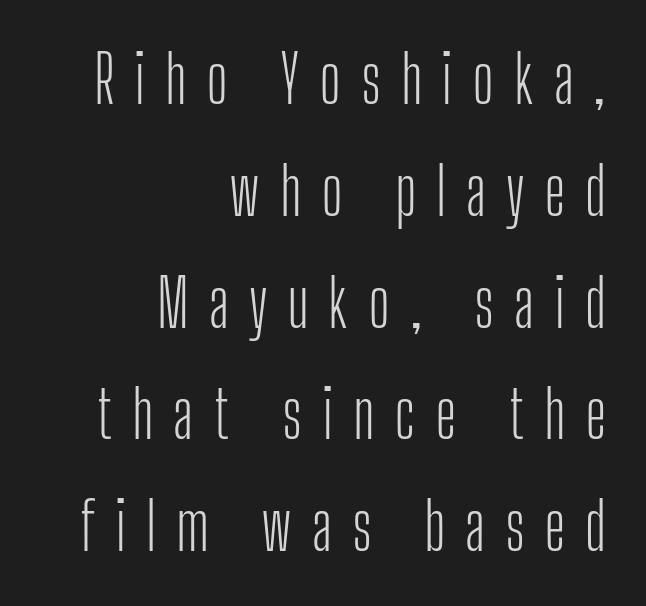
{"serif": "no", "italic": "no", "bold": "no", "weight": "light", "width": "condensed", "stroke_contrast": "low", "x_height": "medium", "monospaced": "no", "underline": "no", "align": "right", "line_spacing_ratio": 1.72, "letter_spacing": "wide", "letter_spacing_em": 0.3, "glyph_px": 65}
